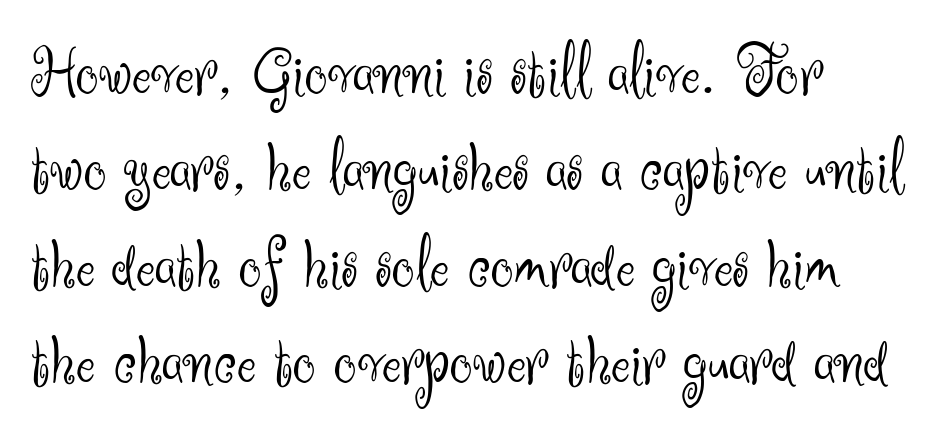
Q: Is the text bold? A: No.
Q: Is the text italic (slanted)? A: No, it is upright.
Q: Is the typeface a serif or a sans-serif typeface? A: Sans-serif.
Q: Is the text underlined? A: No.
Q: How is the paragraph aligned? A: Left-aligned.
Q: Is the spacing between letters normal or unusually wide? A: Normal.
Q: Is the spacing between lines tight, normal or loose? A: Normal.
Q: Width (condensed, normal, or wide)? A: Normal.
Q: Stroke contrast? A: Medium.
Q: x-height? A: Small.
Q: Monospaced? A: No.
